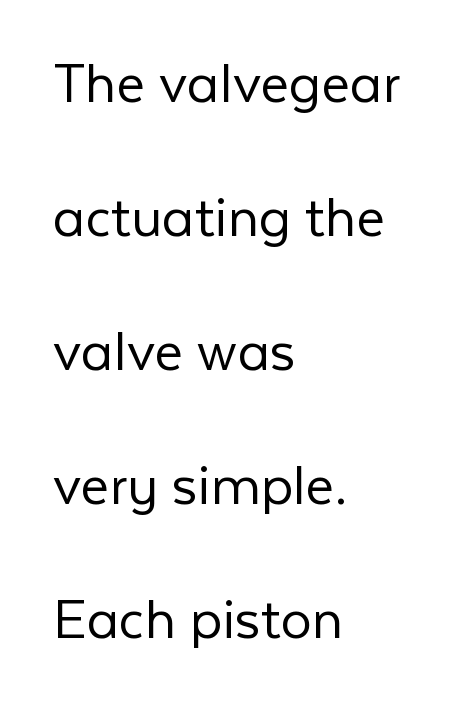
{"serif": "no", "italic": "no", "bold": "no", "weight": "light", "width": "normal", "stroke_contrast": "low", "x_height": "medium", "monospaced": "no", "underline": "no", "align": "left", "line_spacing": "loose", "line_spacing_ratio": 2.16, "letter_spacing": "normal", "letter_spacing_em": 0.0, "glyph_px": 62}
